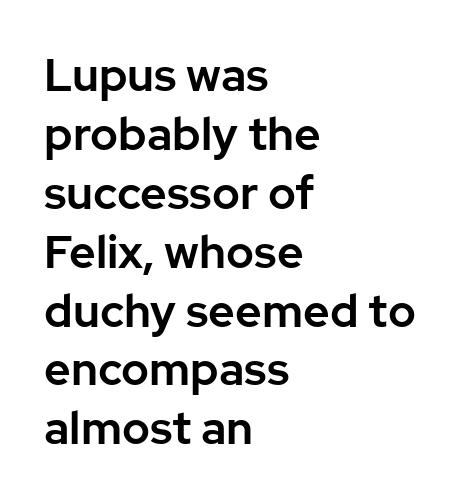
Any mark beneath the type? The region is blank. The rag falls on the right side of this text block. This sample uses plain, unmodified letter spacing. The space between consecutive lines is moderate. The typography opts for an upright posture over an oblique one.
